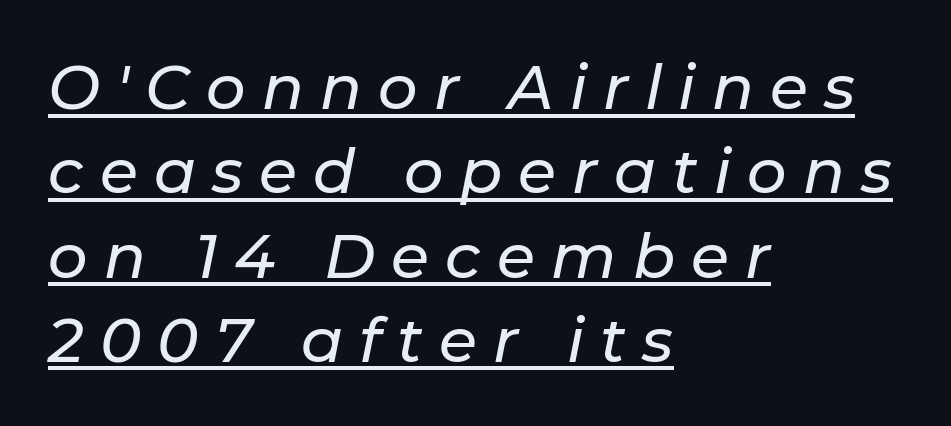
{"italic": "yes", "lean": "right", "slant_degrees": 11, "width": "normal", "stroke_contrast": "low", "x_height": "medium", "monospaced": "no", "underline": "yes", "align": "left", "line_spacing": "normal", "line_spacing_ratio": 1.36, "letter_spacing": "wide", "letter_spacing_em": 0.26, "glyph_px": 62}
